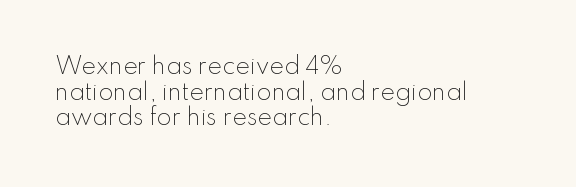
The image shows 22 px text type, upright; set left-aligned, line spacing 1.17x, normal letter spacing, not underlined.
